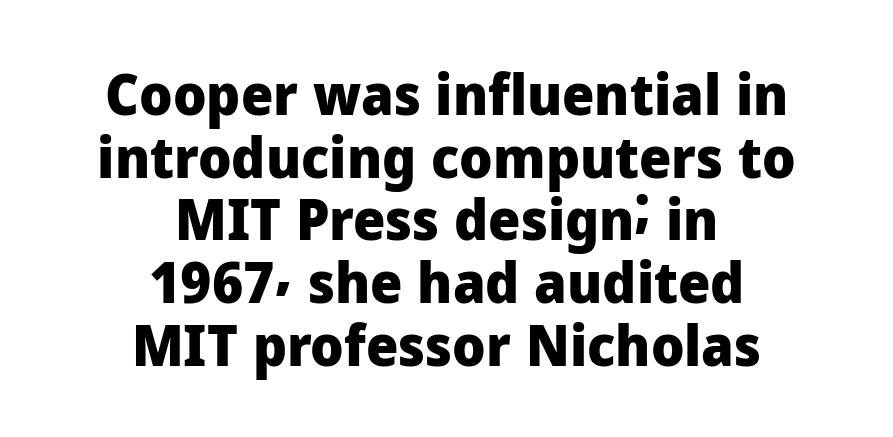
You could not count columns in this text — the font is proportionally spaced. The font family rendered here belongs to the sans-serif group. Honestly, the rows look squashed on top of each other. Reading down the block, each line starts at a different indent, mirrored at its end. These words are printed bold, with thick strokes throughout. Just letters on the line, the space beneath them empty.
